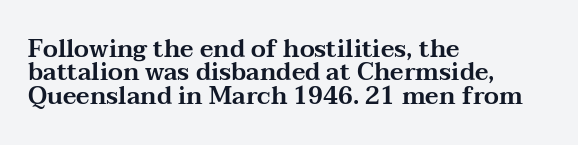
Q: Is the text italic (slanted)? A: No, it is upright.
Q: Is the text underlined? A: No.
Q: How is the paragraph aligned? A: Left-aligned.
Q: Is the spacing between letters normal or unusually wide? A: Normal.
Q: Is the spacing between lines tight, normal or loose? A: Tight.
